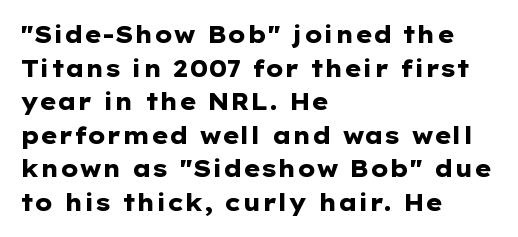
Each line starts at the same left margin while the right side varies. One glance says typical: line gaps are just what's usual. Nope, not italic — everything's standing straight. Plenty of ink on the page — the face is bold.
